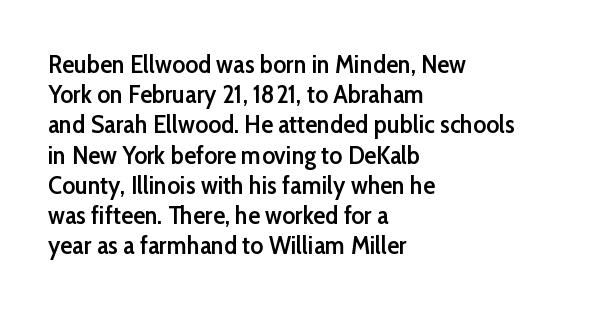
Q: Is the text bold? A: Semi-bold.
Q: Is the text italic (slanted)? A: No, it is upright.
Q: Is the text underlined? A: No.
Q: How is the paragraph aligned? A: Left-aligned.
Q: Is the spacing between letters normal or unusually wide? A: Normal.
